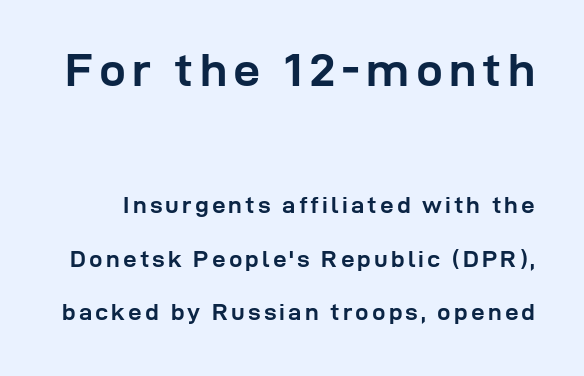
{"serif": "no", "italic": "no", "bold": "yes", "weight": "semibold", "width": "normal", "stroke_contrast": "low", "x_height": "medium", "monospaced": "no", "underline": "no", "line_spacing": "loose", "line_spacing_ratio": 2.23, "larger_block": "first", "size_ratio": 2.0, "glyph_px": 48}
